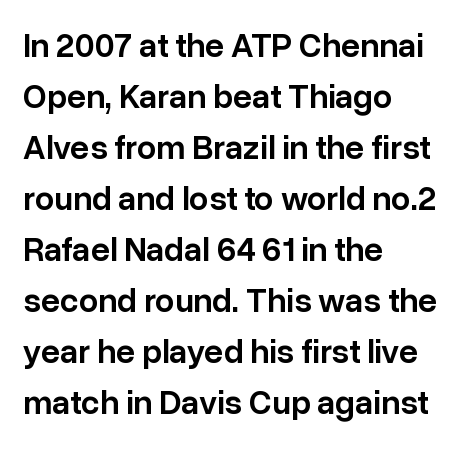
{"serif": "no", "italic": "no", "bold": "semi", "weight": "semibold", "width": "normal", "stroke_contrast": "low", "x_height": "medium", "monospaced": "no", "underline": "no", "align": "left", "line_spacing": "normal", "line_spacing_ratio": 1.5, "letter_spacing": "normal", "letter_spacing_em": 0.0, "glyph_px": 34}
